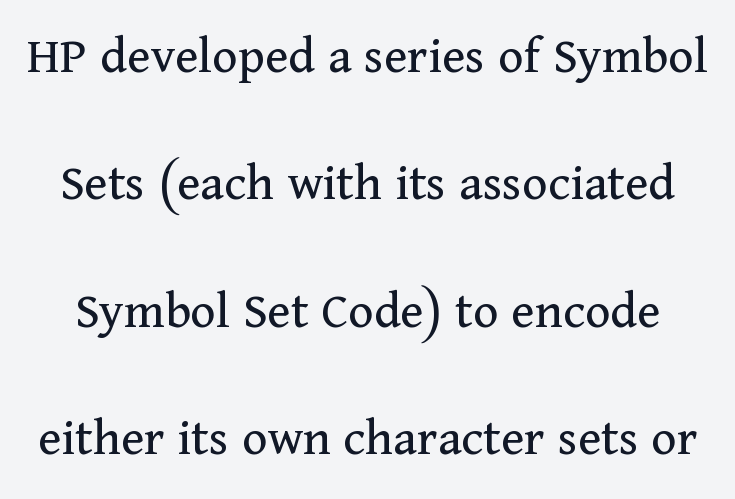
The image shows 54 px regular-weight serif type, upright; set loose line spacing (2.36x), normal letter spacing, not underlined; medium stroke contrast and a medium x-height.
